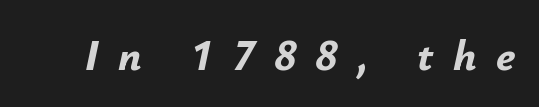
Q: Is the text bold? A: Yes.
Q: Is the text italic (slanted)? A: Yes, it leans right by about 12 degrees.
Q: Is the text underlined? A: No.
Q: Is the spacing between letters normal or unusually wide? A: Unusually wide.
Q: Width (condensed, normal, or wide)? A: Normal.
Q: Stroke contrast? A: Low.
Q: x-height? A: Small.
Q: Monospaced? A: No.
